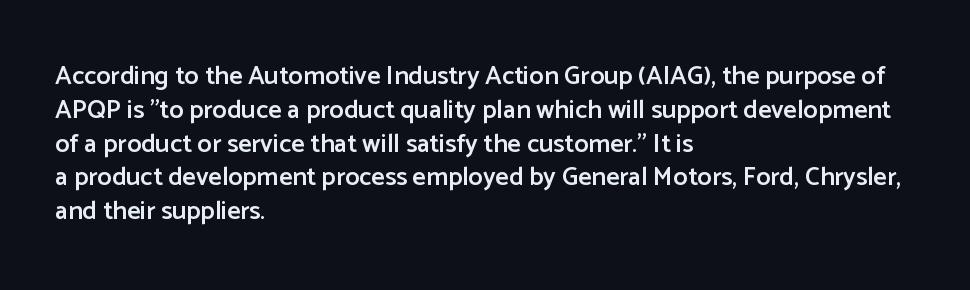
The image shows 26 px text type, upright; set left-aligned, normal line spacing (1.3x), normal letter spacing, not underlined.
